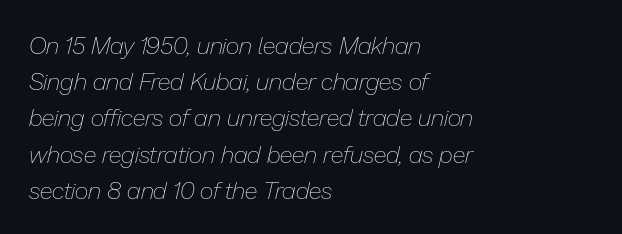
{"italic": "yes", "lean": "right", "slant_degrees": 13, "bold": "no", "underline": "no", "align": "left", "line_spacing": "normal", "line_spacing_ratio": 1.51, "letter_spacing": "normal", "letter_spacing_em": 0.0, "glyph_px": 24}
